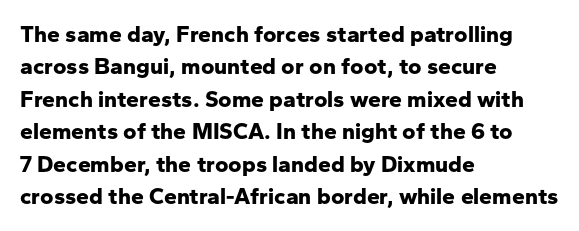
The image shows 23 px bold type, upright; set left-aligned, normal line spacing (1.41x), normal letter spacing, not underlined.
